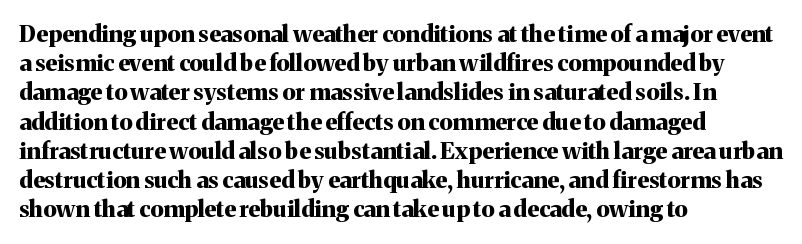
The image shows 23 px bold type, upright; set left-aligned, normal line spacing (1.27x), normal letter spacing, not underlined.
